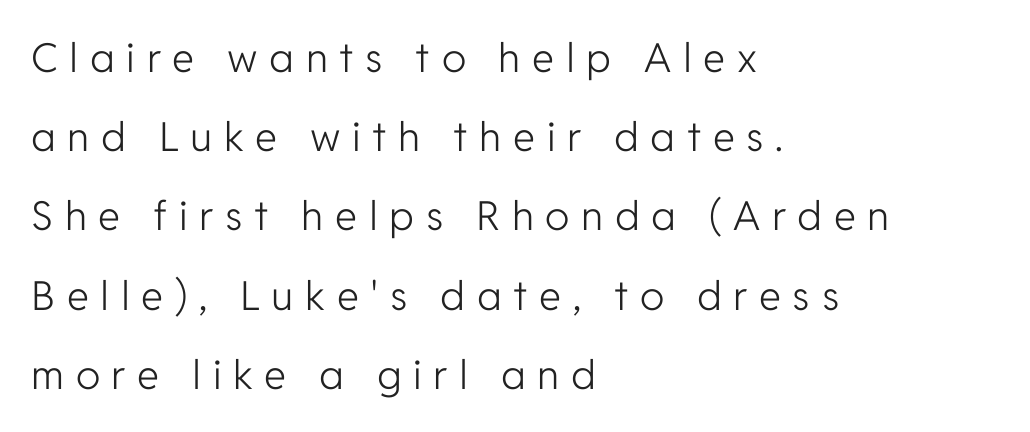
Q: Is the text bold? A: No.
Q: Is the text italic (slanted)? A: No, it is upright.
Q: Is the typeface a serif or a sans-serif typeface? A: Sans-serif.
Q: Is the text underlined? A: No.
Q: How is the paragraph aligned? A: Left-aligned.
Q: Is the spacing between letters normal or unusually wide? A: Unusually wide.
Q: Is the spacing between lines tight, normal or loose? A: Loose.
Q: Width (condensed, normal, or wide)? A: Normal.
Q: Stroke contrast? A: Low.
Q: x-height? A: Medium.
Q: Monospaced? A: No.
